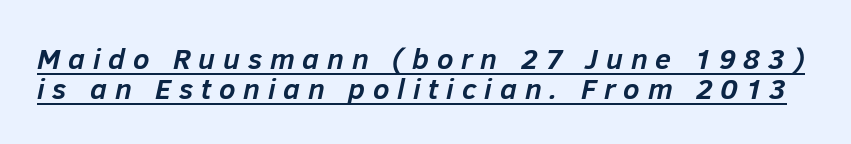
{"italic": "yes", "lean": "right", "slant_degrees": 12, "bold": "yes", "weight": "semibold", "width": "normal", "stroke_contrast": "low", "x_height": "medium", "monospaced": "no", "underline": "yes", "line_spacing": "tight", "line_spacing_ratio": 1.02, "letter_spacing": "wide", "letter_spacing_em": 0.27, "glyph_px": 29}
